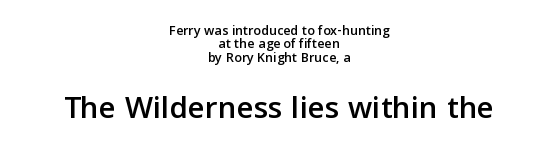
The rag falls on both sides of this text block equally. Descender tails drop into unmarked territory. Think of a printed novel: that variable character pitch is what you see here. The second block has been scaled up relative to the first.
